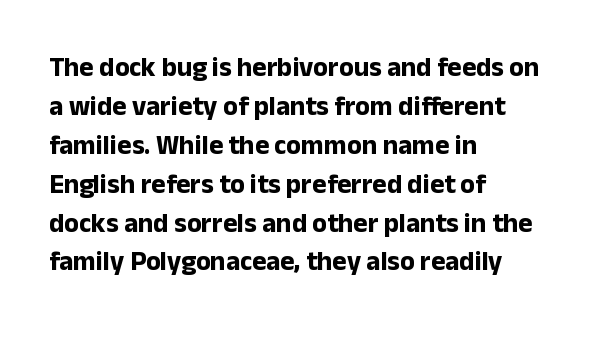
Q: Is the text bold? A: Yes.
Q: Is the text italic (slanted)? A: No, it is upright.
Q: Is the text underlined? A: No.
Q: How is the paragraph aligned? A: Left-aligned.
Q: Is the spacing between letters normal or unusually wide? A: Normal.
Q: Is the spacing between lines tight, normal or loose? A: Normal.
